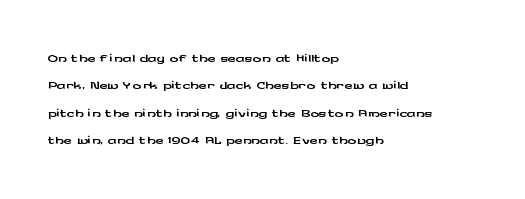
The lines are quadded left. Bare-footed words on every line. Notice how the stems are strictly vertical — no italics here. The gaps between neighbouring characters are ordinary and unremarkable.
